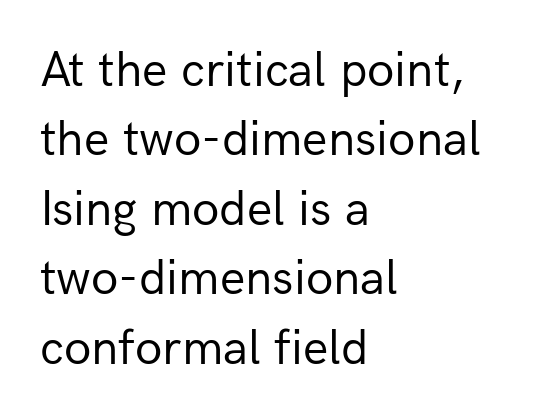
Interline gaps are of average width in this sample. Does the copy run flush right? No — it runs flush left. Think of a printed novel: that variable character pitch is what you see here. Does extra space separate the letters? No, they use regular spacing. Designer's note — italics off, roman on. The string is rendered with underlining switched off.
